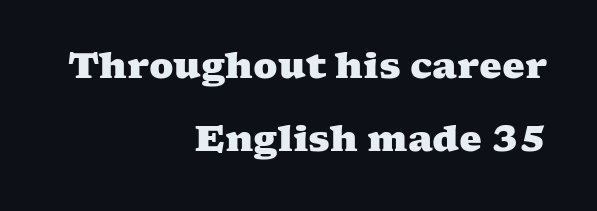
Varying glyph widths throughout — classic text-font behaviour. Nobody touched the tracking dial on this one. Are there feet on the stems? There are — it's a serif. These lines are set flush right with a ragged left edge. The rendering uses a bold face; every stroke is thick and dark. Loosely led — the rows are spread out.
